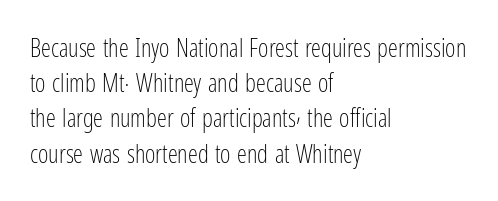
Q: Is the text bold? A: No.
Q: Is the text italic (slanted)? A: No, it is upright.
Q: Is the text underlined? A: No.
Q: How is the paragraph aligned? A: Left-aligned.
Q: Is the spacing between letters normal or unusually wide? A: Normal.
Q: Is the spacing between lines tight, normal or loose? A: Normal.
